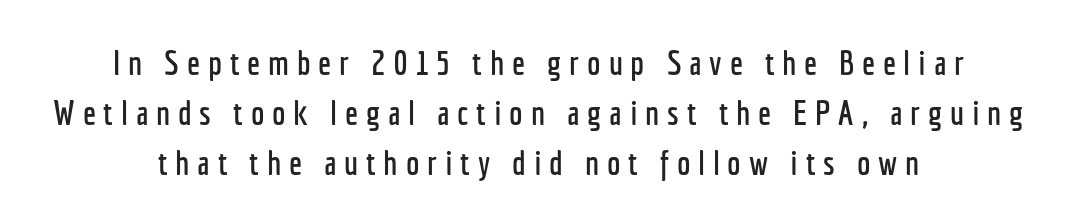
{"serif": "no", "italic": "no", "width": "condensed", "stroke_contrast": "low", "x_height": "medium", "monospaced": "no", "underline": "no", "align": "center", "line_spacing": "normal", "line_spacing_ratio": 1.47, "letter_spacing": "wide", "letter_spacing_em": 0.23, "glyph_px": 34}
